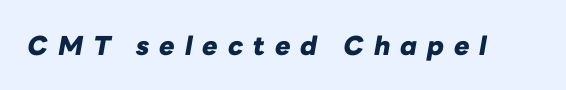
Q: Is the text bold? A: Yes.
Q: Is the text italic (slanted)? A: Yes, it leans right by about 10 degrees.
Q: Is the text underlined? A: No.
Q: Is the spacing between letters normal or unusually wide? A: Unusually wide.
